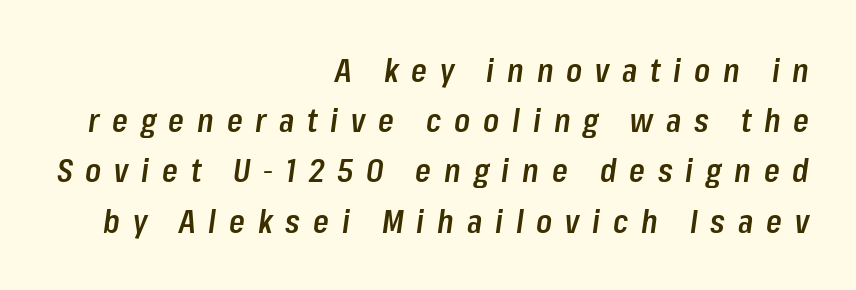
Spacing verdict: proportional, widths tailored to each character. Slightly chunky letters — semibold, I'd say, not full bold. Notice how descenders clear the ascenders below comfortably — that's standard leading. A typesetter would mark this as italic. The area under the type is left untouched. Where is the straight margin? On the right.
